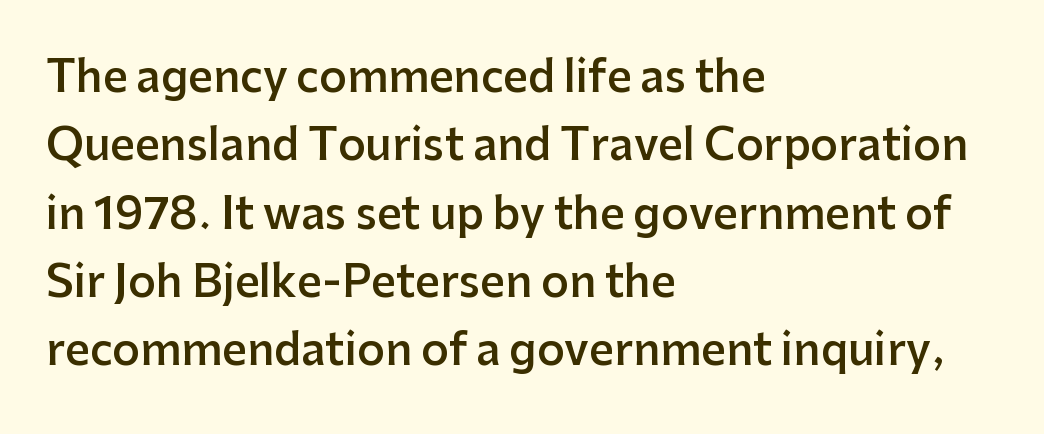
{"serif": "no", "italic": "no", "bold": "semi", "weight": "semibold", "width": "normal", "stroke_contrast": "low", "x_height": "medium", "monospaced": "no", "underline": "no", "align": "left", "line_spacing": "normal", "line_spacing_ratio": 1.59, "letter_spacing": "normal", "letter_spacing_em": 0.0, "glyph_px": 43}
